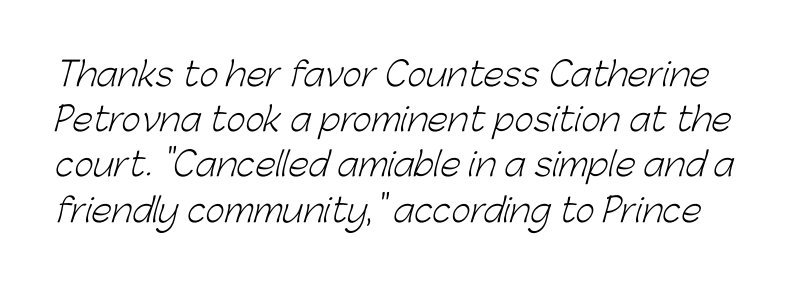
Q: Is the text bold? A: No.
Q: Is the typeface a serif or a sans-serif typeface? A: Sans-serif.
Q: Is the text underlined? A: No.
Q: Is the spacing between letters normal or unusually wide? A: Normal.
Q: Is the spacing between lines tight, normal or loose? A: Normal.
Q: Width (condensed, normal, or wide)? A: Normal.
Q: Stroke contrast? A: Low.
Q: x-height? A: Medium.
Q: Monospaced? A: No.
